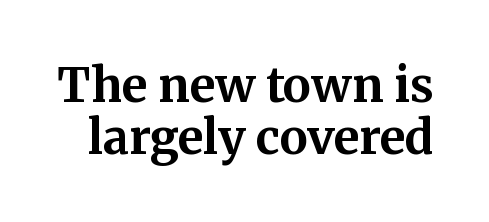
The image shows 47 px bold serif type, upright; set tight line spacing (1.1x), normal letter spacing, not underlined; medium stroke contrast and a medium x-height.
